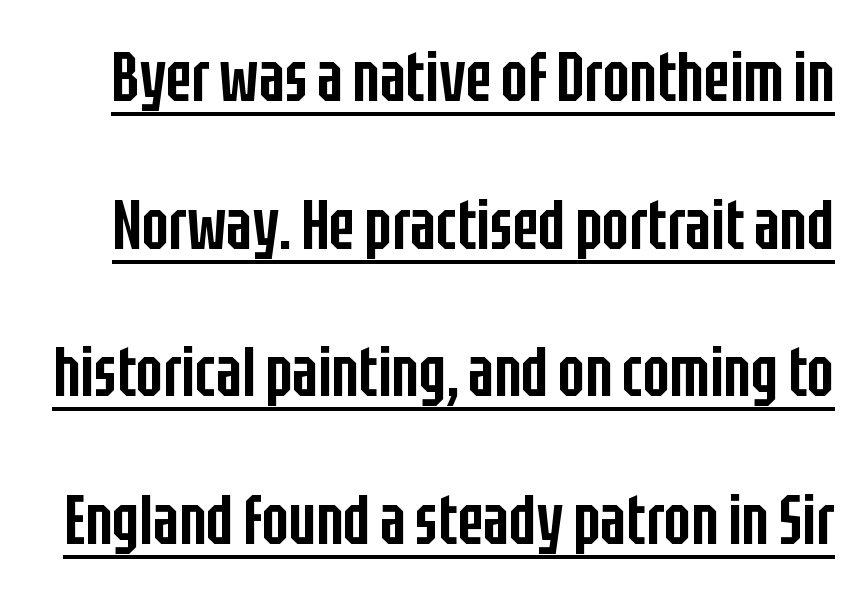
The image shows 70 px semibold, condensed sans-serif type, upright; set loose line spacing (2.11x), normal letter spacing, underlined; low stroke contrast and a large x-height.
